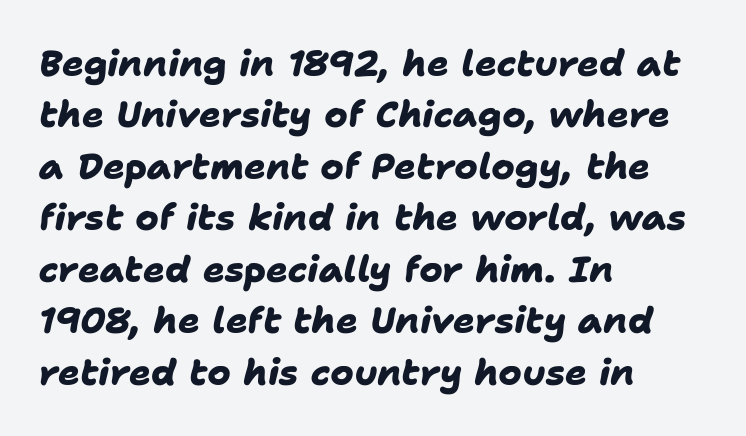
Each glyph is drawn with heavy, bold strokes. The characters display no serif detailing; their extremities are plain. The passage shown is typed in a proportional face where columns would drift. Is there much room between lines? A standard amount, neither cramped nor airy.
